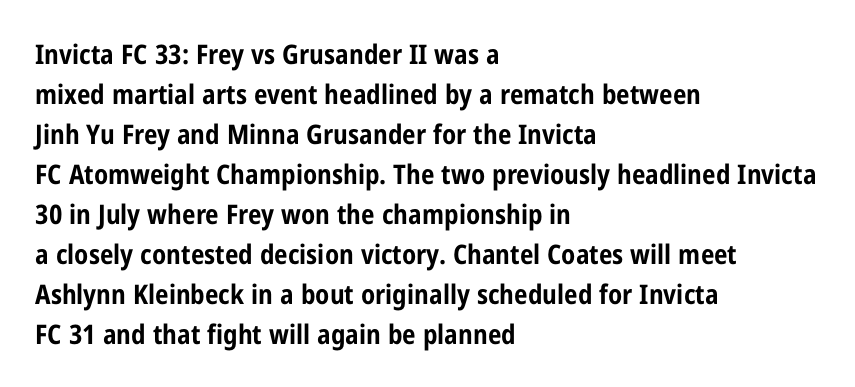
{"italic": "no", "bold": "yes", "underline": "no", "align": "left", "line_spacing": "normal", "line_spacing_ratio": 1.48, "letter_spacing": "normal", "letter_spacing_em": 0.0, "glyph_px": 27}
